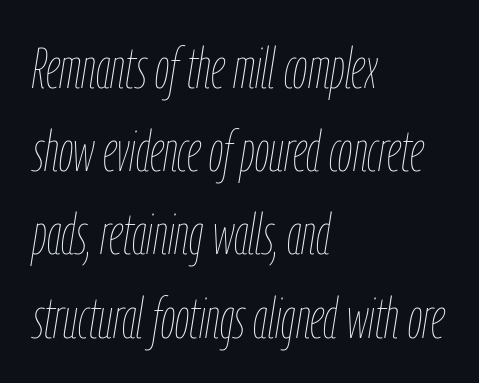
{"italic": "yes", "lean": "right", "slant_degrees": 9, "bold": "no", "weight": "thin", "width": "condensed", "stroke_contrast": "low", "x_height": "medium", "monospaced": "no", "underline": "no", "align": "left", "line_spacing": "normal", "line_spacing_ratio": 1.46, "letter_spacing": "normal", "letter_spacing_em": 0.0, "glyph_px": 57}
